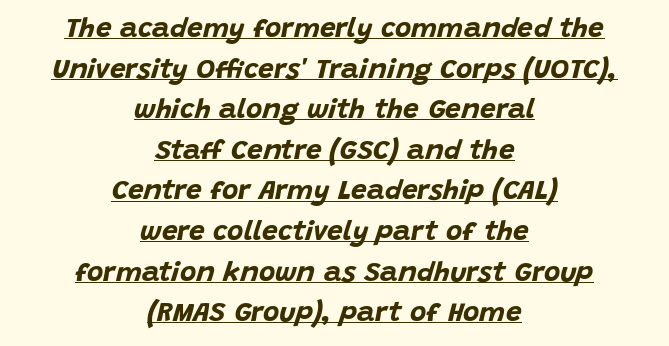
Q: Is the text bold? A: Yes.
Q: Is the text italic (slanted)? A: Yes, it leans right by about 15 degrees.
Q: Is the text underlined? A: Yes.
Q: How is the paragraph aligned? A: Centered.
Q: Is the spacing between letters normal or unusually wide? A: Normal.
Q: Is the spacing between lines tight, normal or loose? A: Normal.
Q: Width (condensed, normal, or wide)? A: Normal.
Q: Stroke contrast? A: Low.
Q: x-height? A: Large.
Q: Monospaced? A: No.
